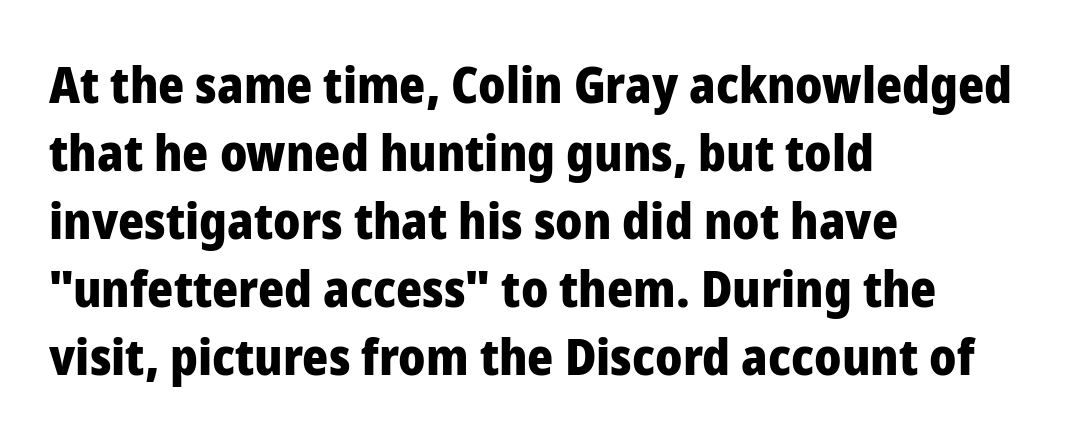
Q: Is the text bold? A: Yes.
Q: Is the text italic (slanted)? A: No, it is upright.
Q: Is the typeface a serif or a sans-serif typeface? A: Sans-serif.
Q: Is the text underlined? A: No.
Q: How is the paragraph aligned? A: Left-aligned.
Q: Is the spacing between letters normal or unusually wide? A: Normal.
Q: Is the spacing between lines tight, normal or loose? A: Normal.
Q: Width (condensed, normal, or wide)? A: Normal.
Q: Stroke contrast? A: Low.
Q: x-height? A: Medium.
Q: Monospaced? A: No.
